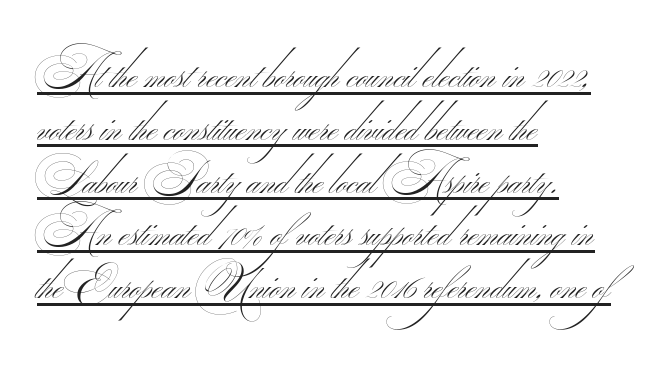
Q: Is the text bold? A: No.
Q: Is the typeface a serif or a sans-serif typeface? A: Sans-serif.
Q: Is the text underlined? A: Yes.
Q: How is the paragraph aligned? A: Left-aligned.
Q: Is the spacing between letters normal or unusually wide? A: Normal.
Q: Width (condensed, normal, or wide)? A: Wide.
Q: Stroke contrast? A: Medium.
Q: Monospaced? A: No.
